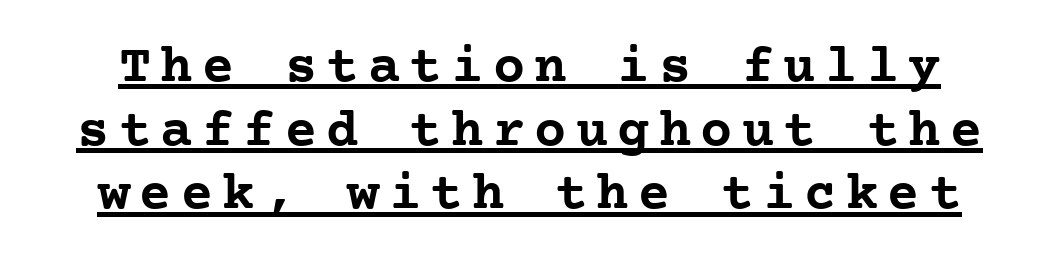
A continuous stroke trails under the words, as in a hyperlink. Every character here occupies the same horizontal width, giving the sample a typewriter-like rhythm. Italic? Not at all — the glyphs are vertical. Small tapered or slab feet sit at the stroke ends, so this counts as serif.
